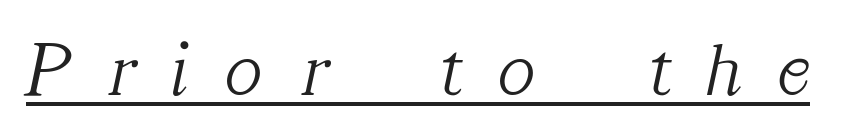
Q: Is the text bold? A: No.
Q: Is the text italic (slanted)? A: Yes, it leans right by about 12 degrees.
Q: Is the typeface a serif or a sans-serif typeface? A: Serif.
Q: Is the text underlined? A: Yes.
Q: Is the spacing between letters normal or unusually wide? A: Unusually wide.
Q: Width (condensed, normal, or wide)? A: Normal.
Q: Stroke contrast? A: Medium.
Q: x-height? A: Medium.
Q: Monospaced? A: No.
